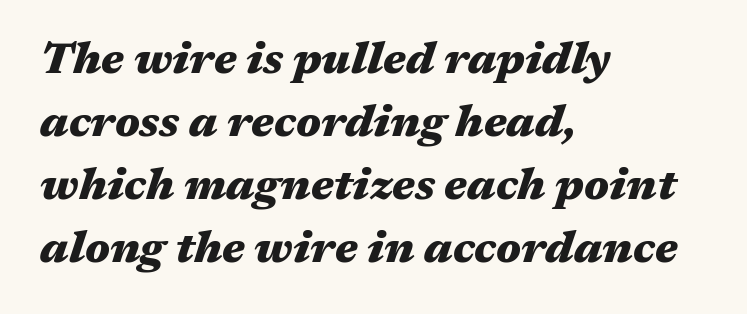
Q: Is the text bold? A: Yes.
Q: Is the text italic (slanted)? A: Yes, it leans right by about 17 degrees.
Q: Is the text underlined? A: No.
Q: How is the paragraph aligned? A: Left-aligned.
Q: Is the spacing between letters normal or unusually wide? A: Normal.
Q: Is the spacing between lines tight, normal or loose? A: Normal.
Q: Width (condensed, normal, or wide)? A: Wide.
Q: Stroke contrast? A: Medium.
Q: x-height? A: Medium.
Q: Monospaced? A: No.
